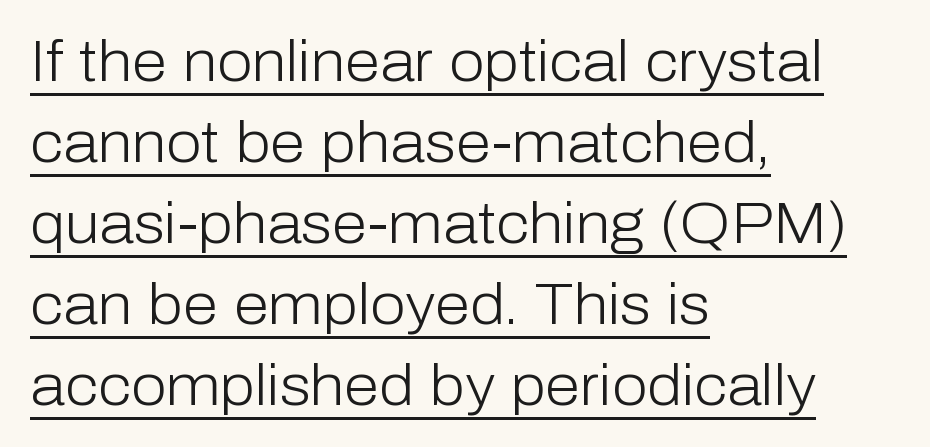
This reads as an unemphasized weight, regular at the heaviest. Posture: upright roman. A typesetter would call this zero additional tracking. Looks like regular typesetting: each glyph gets only the width it needs. Each line of the rendering has a horizontal stroke beneath the glyphs.
